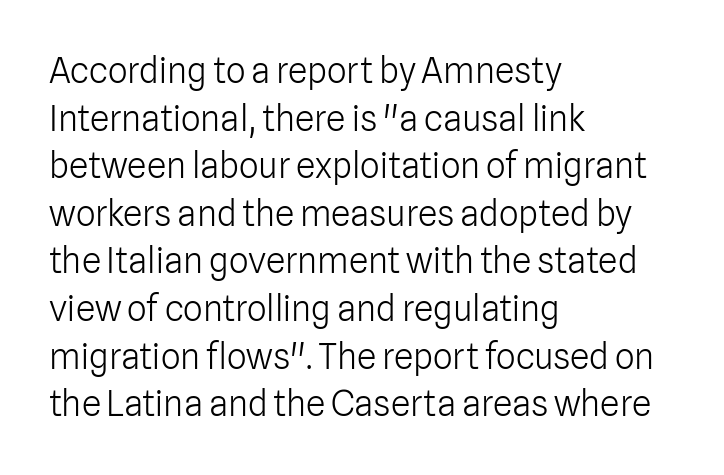
The image shows 35 px light sans-serif type, upright; set left-aligned, normal line spacing (1.36x), normal letter spacing, not underlined; low stroke contrast and a medium x-height.
